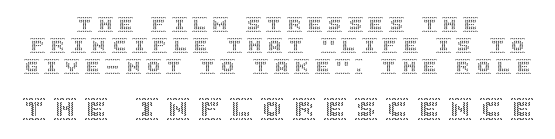
{"italic": "no", "underline": "no", "align": "center", "line_spacing": "normal", "line_spacing_ratio": 1.4, "letter_spacing": "wide", "letter_spacing_em": 0.36, "larger_block": "second", "size_ratio": 1.53, "glyph_px": 23}
